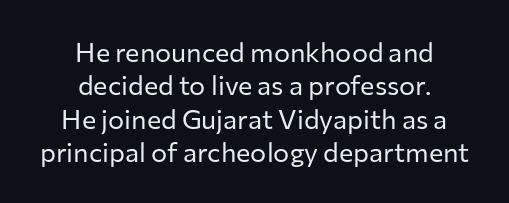
{"italic": "no", "bold": "no", "underline": "no", "align": "center", "line_spacing_ratio": 1.24, "letter_spacing": "normal", "letter_spacing_em": 0.0, "glyph_px": 27}
